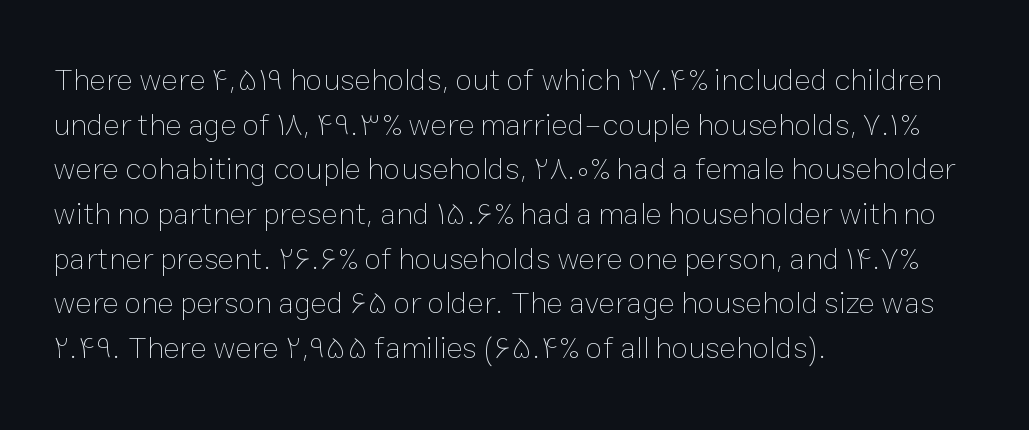
{"italic": "no", "bold": "no", "weight": "thin", "width": "normal", "stroke_contrast": "low", "x_height": "medium", "monospaced": "no", "underline": "no", "align": "left", "line_spacing": "normal", "line_spacing_ratio": 1.44, "letter_spacing": "normal", "letter_spacing_em": 0.0, "glyph_px": 31}
